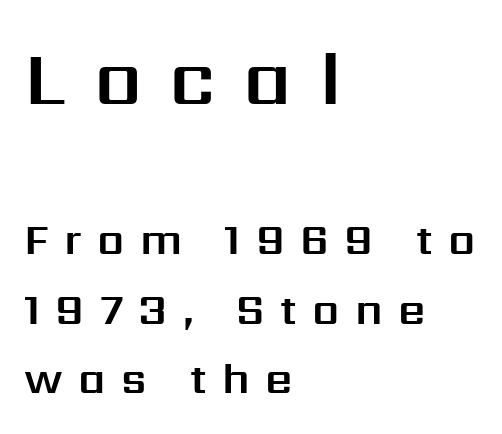
Reading down the block, your eye returns to a fixed left position each line. Size contrast runs from large at the top to small at the bottom. Short note: letters widely spaced. Here the designer chose a conventional face with non-uniform glyph widths. The letters stand upright; this is a roman face. Regular leading.
